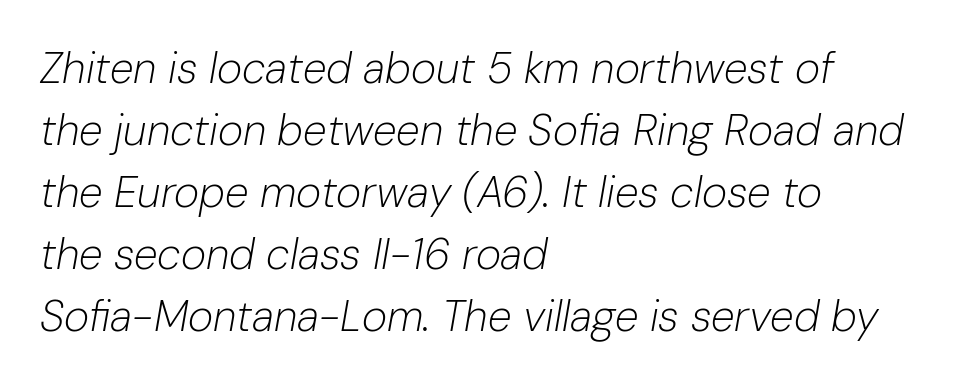
Proportional: the letters do not fall into vertical columns. Glyph-to-glyph distance matches everyday printed text. These glyphs show unthickened strokes, regular width or finer. Line beginnings align vertically; line endings do not. Observe the lean: these are italic letterforms.
